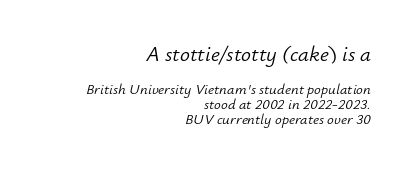
{"italic": "yes", "lean": "right", "slant_degrees": 12, "bold": "no", "underline": "no", "align": "right", "line_spacing": "tight", "line_spacing_ratio": 1.0, "letter_spacing": "normal", "letter_spacing_em": 0.0, "larger_block": "first", "size_ratio": 1.47, "glyph_px": 22}
